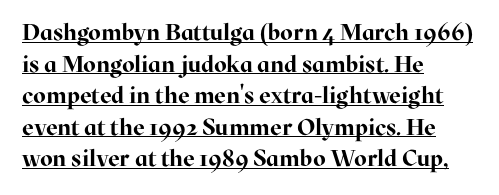
The image shows 23 px bold type, upright; set left-aligned, normal line spacing (1.37x), normal letter spacing, underlined.
